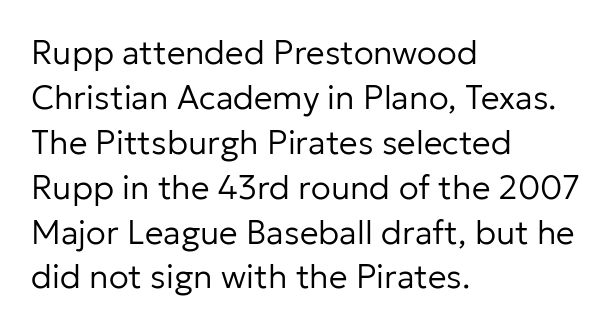
The image shows 33 px regular-weight sans-serif type, upright; set left-aligned, normal line spacing (1.36x), normal letter spacing, not underlined; low stroke contrast and a medium x-height.
